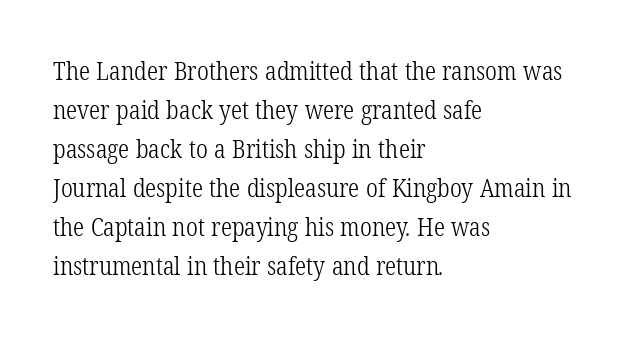
The glyphs are unaccompanied by any horizontal stroke below them. Leading: standard. Each line starts at the same left margin while the right side varies. Short note: letters normally spaced.
